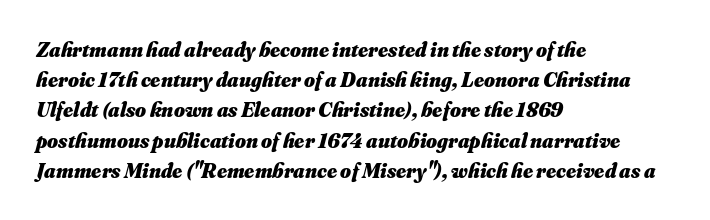
The image shows 21 px bold type, italic (leaning right); set left-aligned, normal line spacing (1.44x), normal letter spacing, not underlined.
